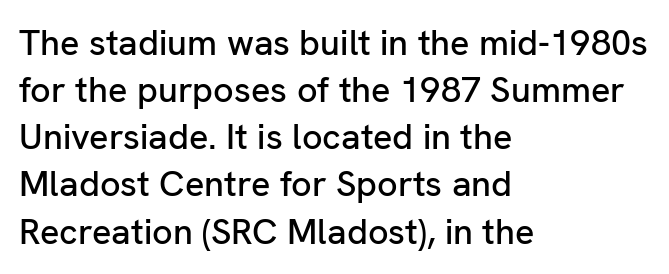
The image shows 36 px sans-serif type, upright; set left-aligned, normal line spacing (1.31x), normal letter spacing, not underlined; low stroke contrast and a medium x-height.
